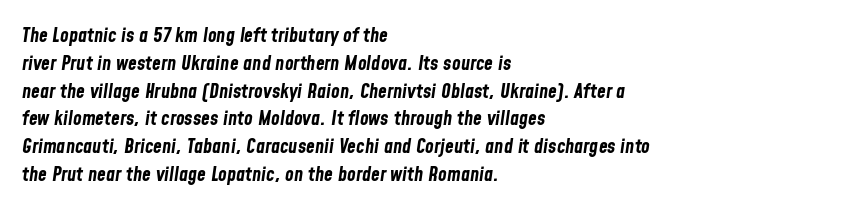
The image shows 20 px bold type, italic (leaning right); set left-aligned, normal line spacing (1.39x), normal letter spacing, not underlined.
